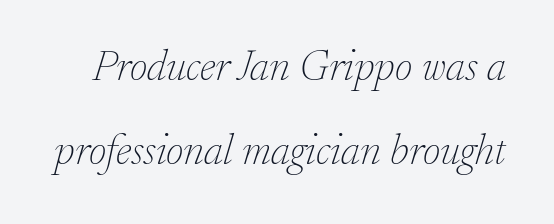
How would I describe the line gaps? Wide and relaxed. Compared with a typical body face, this is equally light or lighter still. Designer's note — italics engaged. The face used here is proportionally spaced, like ordinary book or web type. Honestly, the letter spacing is just normal — you wouldn't notice it. Are there feet on the stems? There are — it's a serif.
